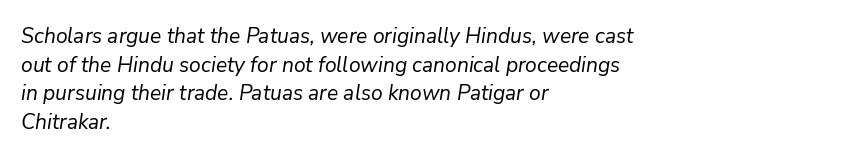
This sample is left-justified, so line endings fall wherever the words run out. The axis of the letterforms is tilted away from vertical. Is the type heavy? It reads as light-to-regular instead. Summary of vertical rhythm: regular, with standard interline spacing. There is no visible air inserted between adjacent glyphs.
